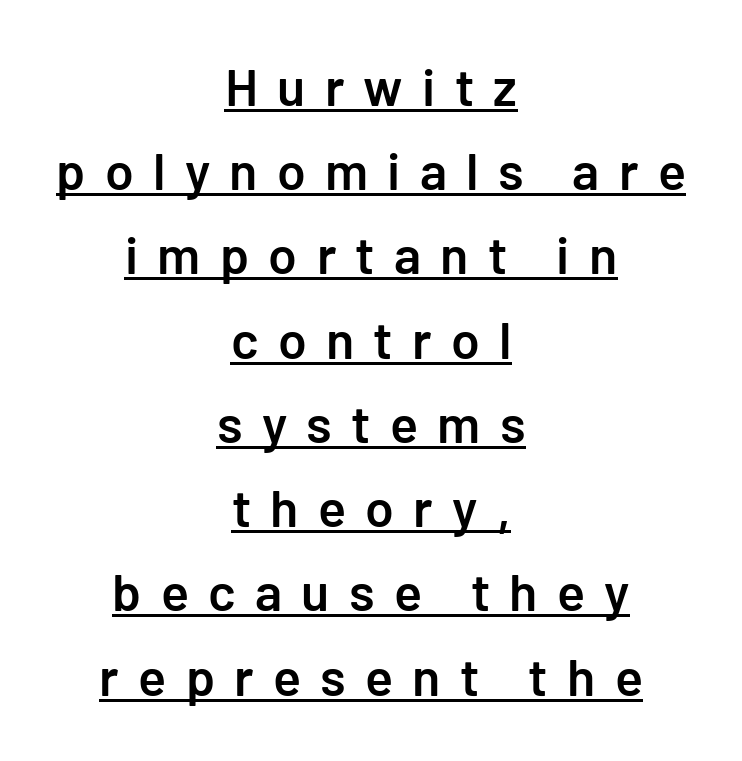
The image shows 52 px semibold sans-serif type, upright; set centered, normal line spacing (1.62x), unusually wide letter spacing (+0.37 em), underlined; low stroke contrast and a medium x-height.
